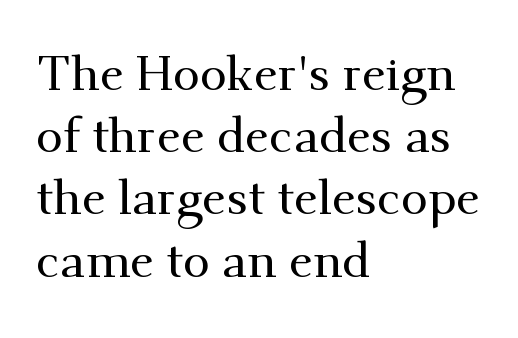
Each letter keeps its own natural width here, so spacing adapts to shape. Characters remain perfectly vertical along every line. The space beneath each line is pristine and unruled. The typesetter chose a ragged-right arrangement here. Compared with typical body copy, the letter spacing here is the same. The typeface chosen for these lines features serifs.
